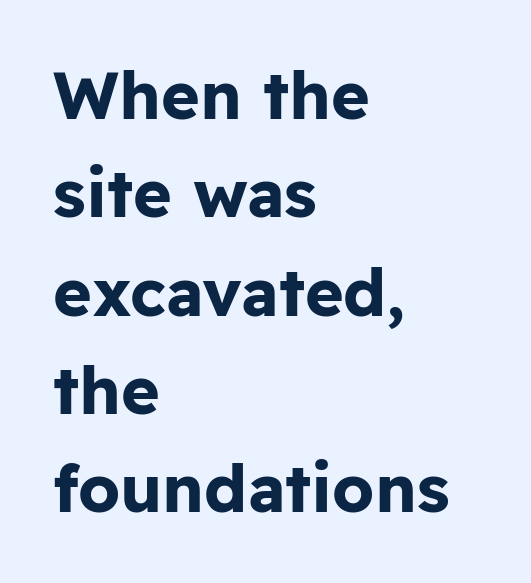
Students, observe: this is what conventionally led text looks like. Between one letter and the next there's only the usual sliver of space. This is the regular roman posture of the typeface. Bold? Absolutely — the strokes are thick and heavy. Short and long lines alike share a common starting point at left.
